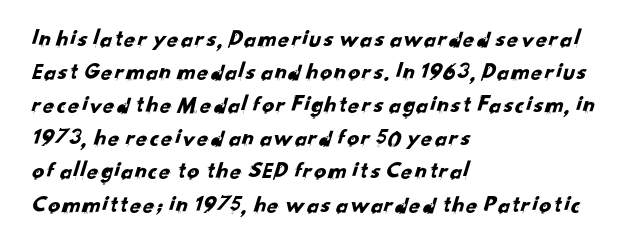
{"underline": "no", "align": "left", "line_spacing": "normal", "line_spacing_ratio": 1.38, "letter_spacing": "normal", "letter_spacing_em": 0.0, "glyph_px": 24}
